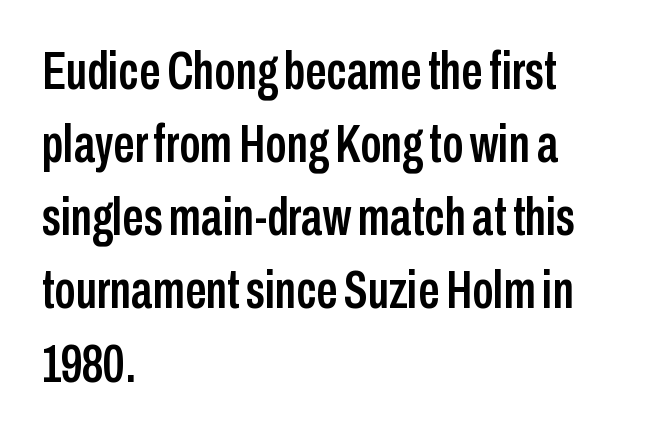
The image shows 53 px condensed sans-serif type, upright; set left-aligned, normal line spacing (1.38x), normal letter spacing, not underlined; low stroke contrast and a medium x-height.
